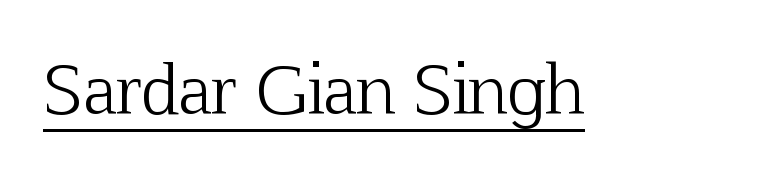
{"serif": "yes", "italic": "no", "bold": "no", "weight": "light", "width": "normal", "stroke_contrast": "low", "x_height": "medium", "monospaced": "no", "underline": "yes", "letter_spacing": "normal", "letter_spacing_em": 0.0, "glyph_px": 65}
